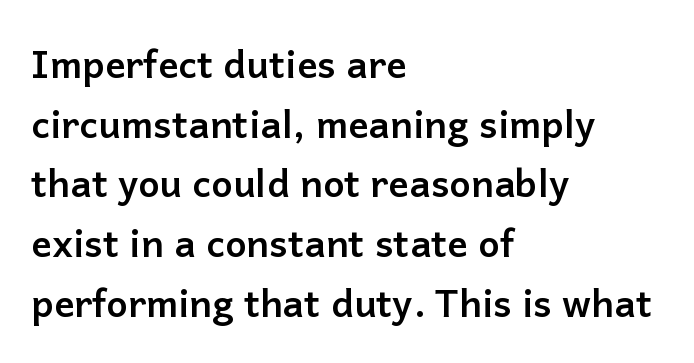
The image shows 38 px semibold sans-serif type, upright; set left-aligned, normal line spacing (1.57x), normal letter spacing, not underlined; low stroke contrast and a medium x-height.
